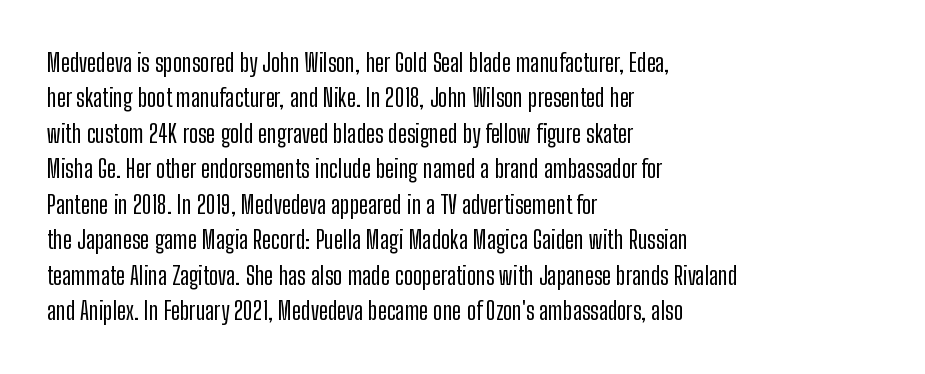
The line texture is even and compact thanks to regular tracking. Glance below the letters and you will spot only blank space. It's the straight-up-and-down kind of type. Each line starts at the same left margin while the right side varies. Reading down the column, the eye jumps a familiar distance to each next line.
